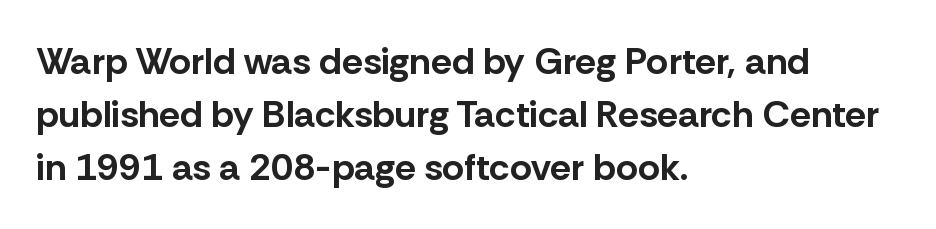
{"serif": "no", "italic": "no", "bold": "yes", "weight": "bold", "width": "normal", "stroke_contrast": "low", "x_height": "medium", "monospaced": "no", "underline": "no", "align": "left", "line_spacing": "normal", "line_spacing_ratio": 1.4, "letter_spacing": "normal", "letter_spacing_em": 0.0, "glyph_px": 38}
